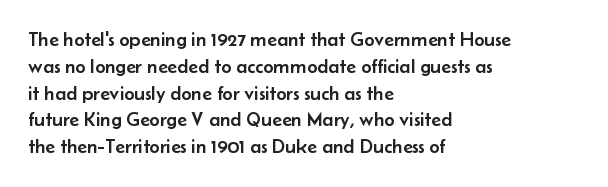
{"italic": "no", "underline": "no", "align": "left", "line_spacing": "normal", "line_spacing_ratio": 1.34, "letter_spacing": "normal", "letter_spacing_em": 0.0, "glyph_px": 20}
